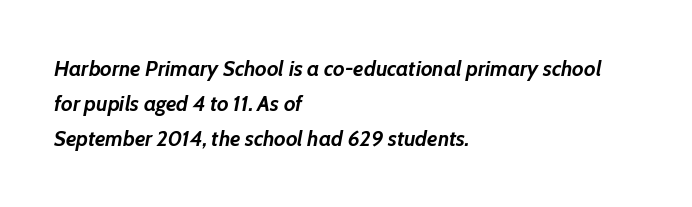
{"italic": "yes", "lean": "right", "slant_degrees": 10, "bold": "yes", "underline": "no", "align": "left", "line_spacing": "normal", "line_spacing_ratio": 1.6, "letter_spacing": "normal", "letter_spacing_em": 0.0, "glyph_px": 22}
